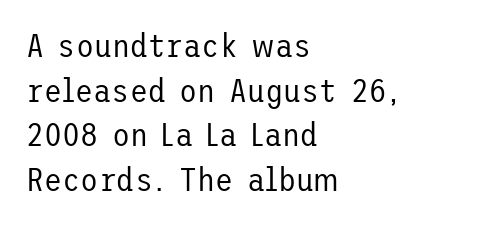
Typographically, this falls in the sans-serif category. A normal amount of white space separates one row of letters from the next. Left-aligned paragraph, ragged on the right. The cut favours lightness, reaching ordinary text weight at its darkest. The font's upright variant was chosen for this text.
